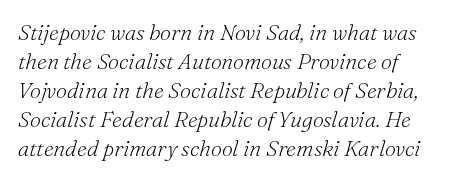
Q: Is the text bold? A: No.
Q: Is the text italic (slanted)? A: Yes, it leans right by about 16 degrees.
Q: Is the text underlined? A: No.
Q: Is the spacing between letters normal or unusually wide? A: Normal.
Q: Is the spacing between lines tight, normal or loose? A: Normal.
